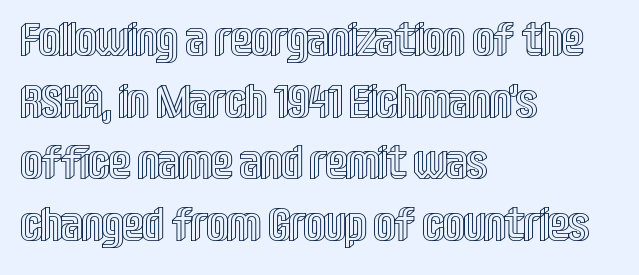
Q: Is the text italic (slanted)? A: No, it is upright.
Q: Is the text underlined? A: No.
Q: How is the paragraph aligned? A: Left-aligned.
Q: Is the spacing between letters normal or unusually wide? A: Normal.
Q: Is the spacing between lines tight, normal or loose? A: Normal.
Q: Width (condensed, normal, or wide)? A: Condensed.
Q: x-height? A: Large.
Q: Monospaced? A: No.
